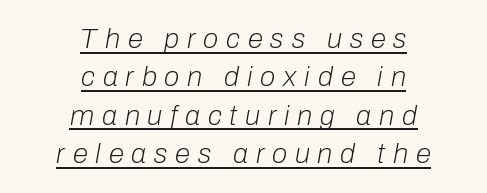
Q: Is the text bold? A: No.
Q: Is the text italic (slanted)? A: Yes, it leans right by about 10 degrees.
Q: Is the text underlined? A: Yes.
Q: How is the paragraph aligned? A: Centered.
Q: Is the spacing between letters normal or unusually wide? A: Unusually wide.
Q: Is the spacing between lines tight, normal or loose? A: Normal.
Q: Width (condensed, normal, or wide)? A: Normal.
Q: Stroke contrast? A: Low.
Q: x-height? A: Medium.
Q: Monospaced? A: No.
